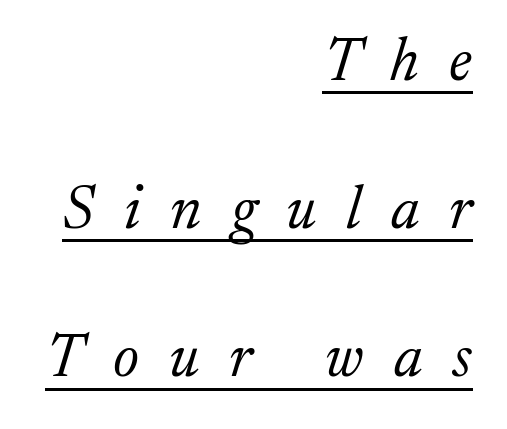
The image shows 61 px light serif type, italic (leaning right); set right-aligned, loose line spacing (2.43x), unusually wide letter spacing (+0.49 em), underlined; low stroke contrast and a medium x-height.
